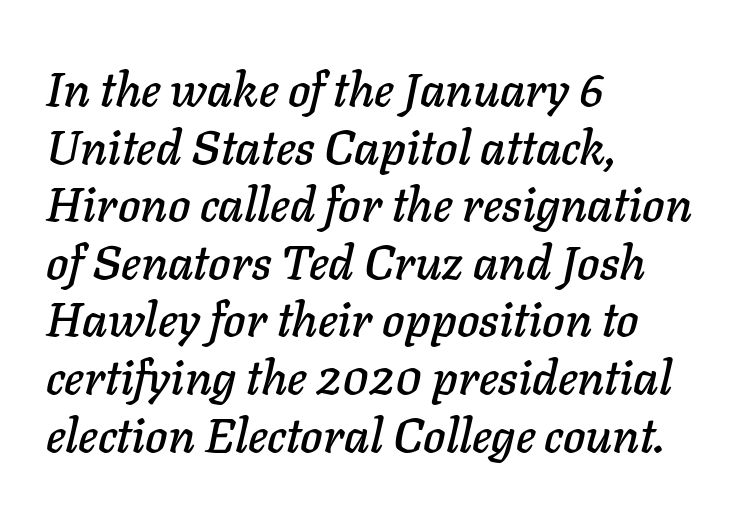
{"italic": "yes", "lean": "right", "slant_degrees": 11, "width": "normal", "stroke_contrast": "low", "x_height": "medium", "monospaced": "no", "underline": "no", "align": "left", "line_spacing_ratio": 1.2, "letter_spacing": "normal", "letter_spacing_em": 0.0, "glyph_px": 48}
